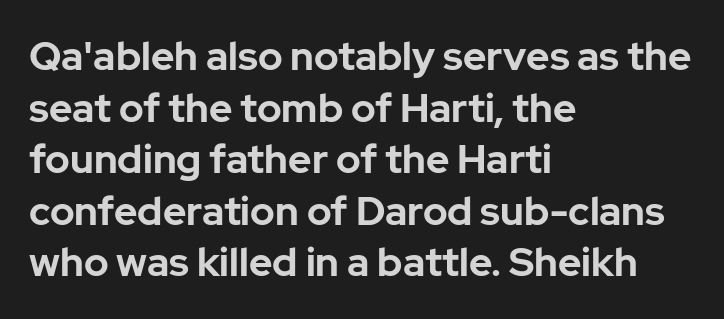
The text was rendered using a sans face with plain stroke endings. The foot of each line stays bare and open. The passage shown stacks its lines at a standard gap. Note the varied advance widths — an 'i' is clearly narrower than an 'm'.
